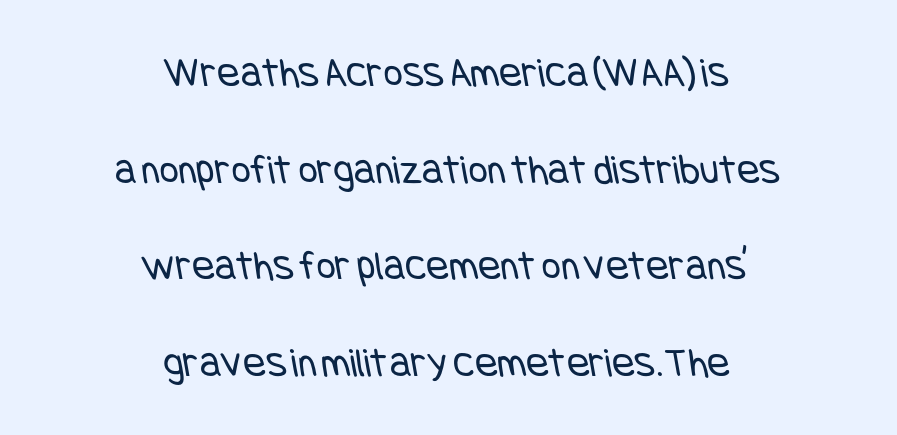
The image shows 42 px regular-weight, condensed sans-serif type; set centered, loose line spacing (2.3x), normal letter spacing, not underlined; low stroke contrast and a large x-height.
